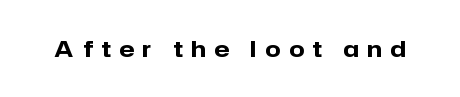
The image shows 22 px bold type, upright; set unusually wide letter spacing (+0.39 em), not underlined.
